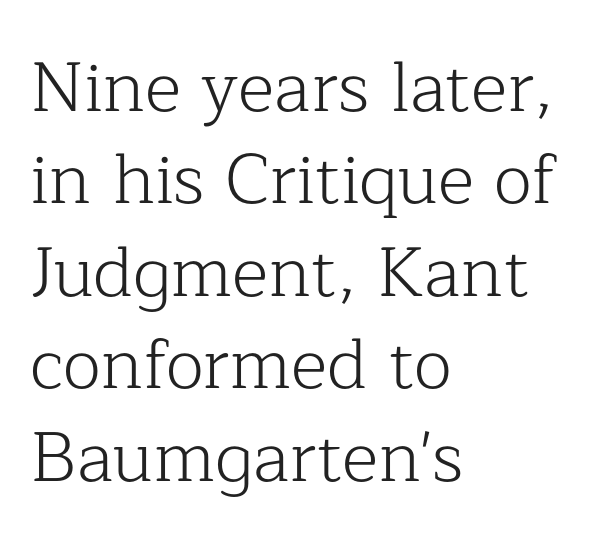
{"serif": "yes", "italic": "no", "bold": "no", "weight": "light", "width": "normal", "stroke_contrast": "low", "x_height": "medium", "monospaced": "no", "underline": "no", "align": "left", "line_spacing": "normal", "line_spacing_ratio": 1.32, "letter_spacing": "normal", "letter_spacing_em": 0.0, "glyph_px": 70}
